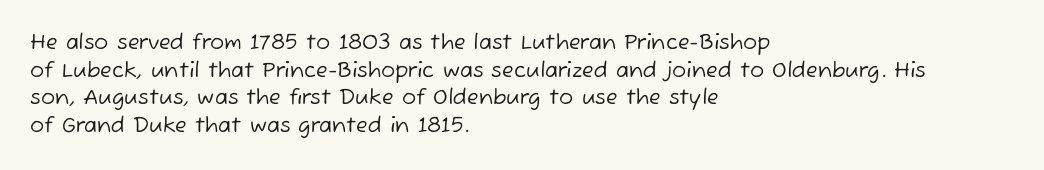
{"bold": "no", "underline": "no", "align": "left", "line_spacing": "normal", "line_spacing_ratio": 1.31, "letter_spacing": "normal", "letter_spacing_em": 0.0, "glyph_px": 21}
